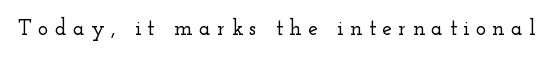
Q: Is the text italic (slanted)? A: No, it is upright.
Q: Is the text underlined? A: No.
Q: Is the spacing between letters normal or unusually wide? A: Unusually wide.
